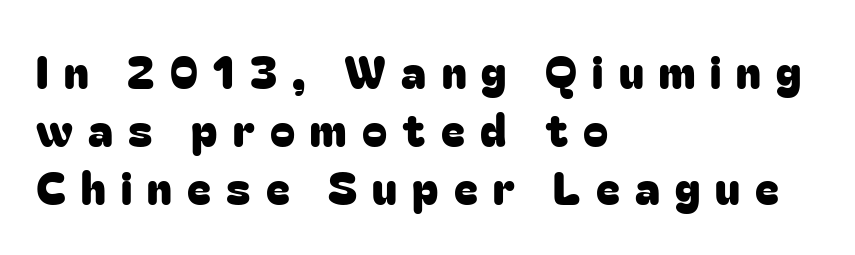
{"serif": "no", "italic": "no", "width": "normal", "stroke_contrast": "low", "x_height": "medium", "monospaced": "no", "underline": "no", "align": "left", "line_spacing": "normal", "line_spacing_ratio": 1.29, "letter_spacing": "wide", "letter_spacing_em": 0.34, "glyph_px": 45}
